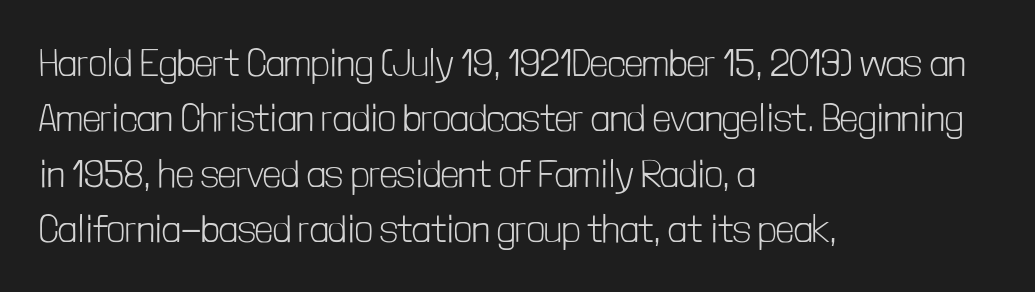
The image shows 39 px light, condensed sans-serif type, upright; set left-aligned, normal line spacing (1.42x), normal letter spacing, not underlined; low stroke contrast and a medium x-height.
